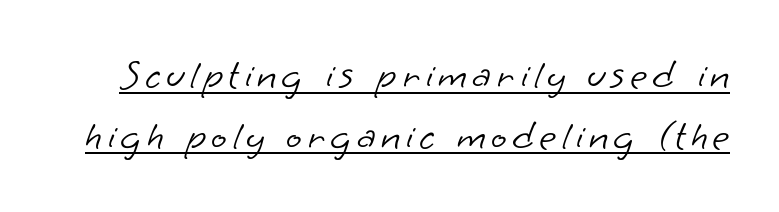
Weight: not bold — regular or lighter. This sample has the flowing, uneven cadence of proportional lettering. Check where the strokes stop: nothing finishes them off — pure sans. The designer left line spacing at the default.
